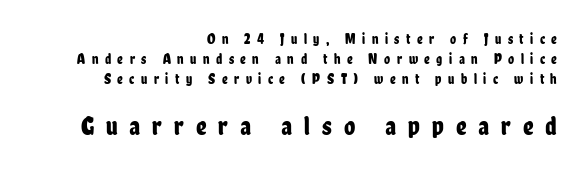
The image shows 26 px text type, upright; set right-aligned, normal line spacing (1.42x), unusually wide letter spacing (+0.46 em), not underlined; the second (bottom) block is 1.86x larger.
